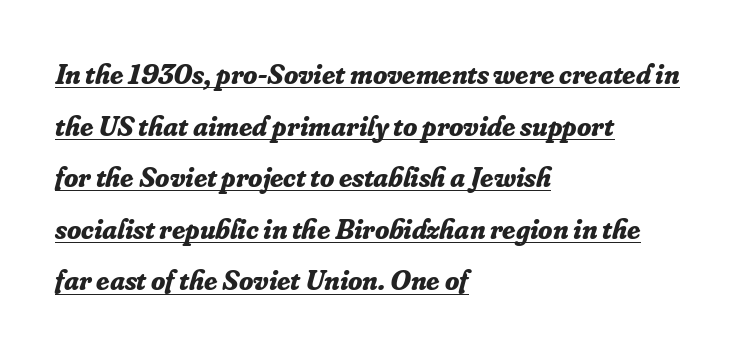
{"serif": "yes", "italic": "yes", "lean": "right", "slant_degrees": 16, "bold": "yes", "weight": "bold", "width": "normal", "stroke_contrast": "low", "x_height": "small", "monospaced": "no", "underline": "yes", "align": "left", "line_spacing_ratio": 1.78, "letter_spacing": "normal", "letter_spacing_em": 0.0, "glyph_px": 29}
